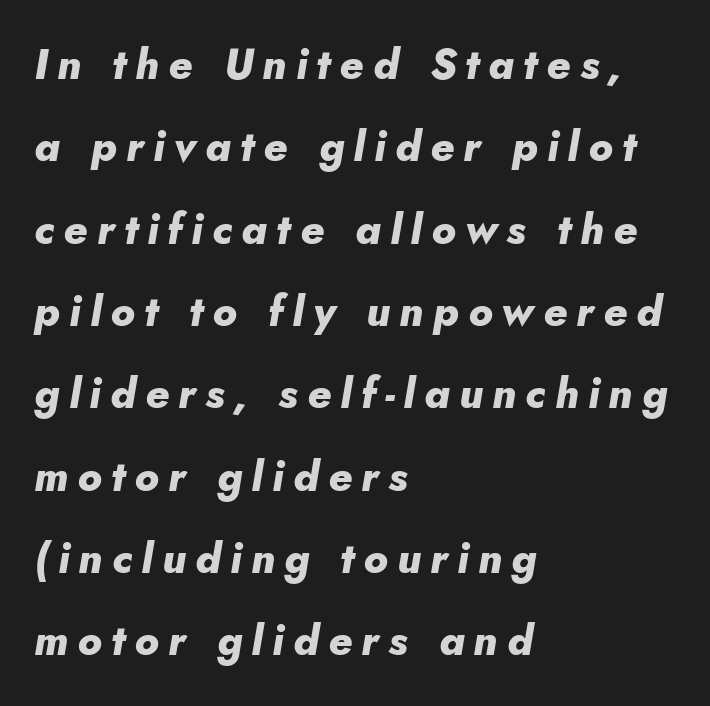
Each word looks stretched out because of the extra space between its letters. An italicized treatment has been applied to the whole sample. Is the block centered? No — it sits flush against the left margin. Rule under the text: the space is simply empty. Leading: increased.
